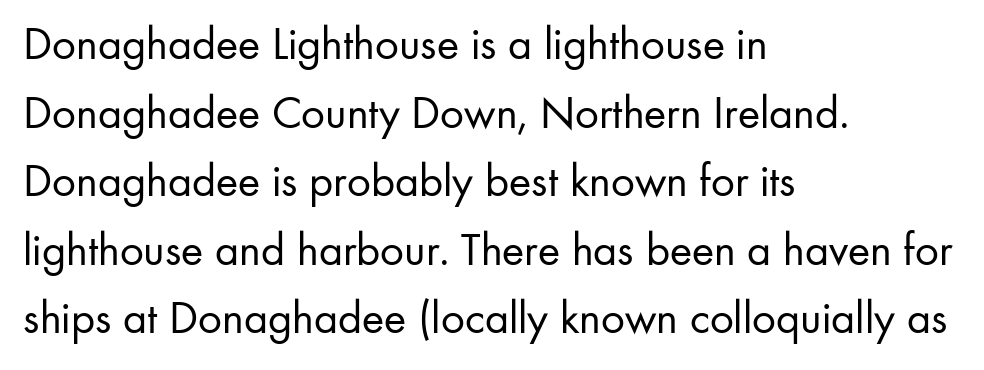
{"serif": "no", "italic": "no", "bold": "no", "weight": "regular", "width": "normal", "stroke_contrast": "low", "x_height": "small", "monospaced": "no", "underline": "no", "align": "left", "line_spacing": "normal", "line_spacing_ratio": 1.46, "letter_spacing": "normal", "letter_spacing_em": 0.0, "glyph_px": 47}
